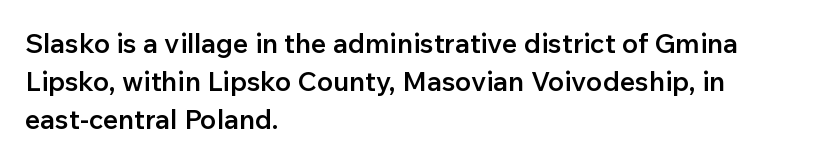
Q: Is the text bold? A: Semi-bold.
Q: Is the text italic (slanted)? A: No, it is upright.
Q: Is the text underlined? A: No.
Q: How is the paragraph aligned? A: Left-aligned.
Q: Is the spacing between letters normal or unusually wide? A: Normal.
Q: Is the spacing between lines tight, normal or loose? A: Normal.
